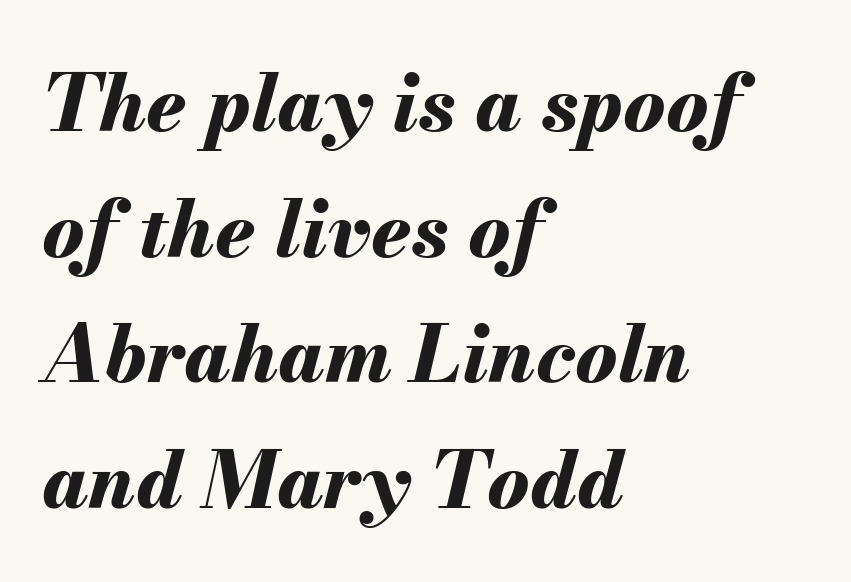
Q: Is the text bold? A: Yes.
Q: Is the text italic (slanted)? A: Yes, it leans right by about 13 degrees.
Q: Is the text underlined? A: No.
Q: How is the paragraph aligned? A: Left-aligned.
Q: Is the spacing between letters normal or unusually wide? A: Normal.
Q: Is the spacing between lines tight, normal or loose? A: Normal.
Q: Width (condensed, normal, or wide)? A: Normal.
Q: Stroke contrast? A: Medium.
Q: x-height? A: Small.
Q: Monospaced? A: No.
